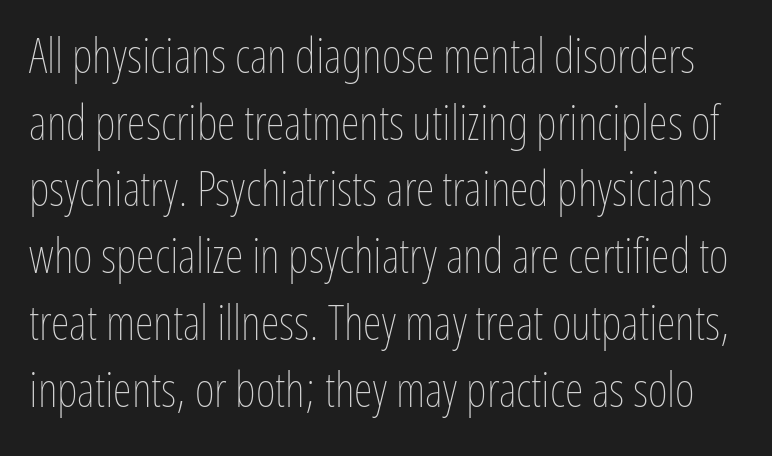
The image shows 48 px thin, condensed type, upright; set normal line spacing (1.39x), normal letter spacing, not underlined; low stroke contrast and a medium x-height.
